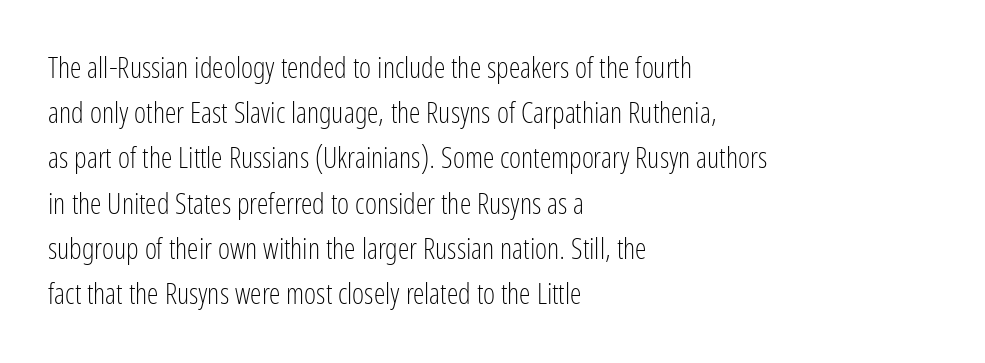
Q: Is the text bold? A: No.
Q: Is the text italic (slanted)? A: No, it is upright.
Q: Is the typeface a serif or a sans-serif typeface? A: Sans-serif.
Q: Is the text underlined? A: No.
Q: How is the paragraph aligned? A: Left-aligned.
Q: Is the spacing between letters normal or unusually wide? A: Normal.
Q: Is the spacing between lines tight, normal or loose? A: Normal.
Q: Width (condensed, normal, or wide)? A: Condensed.
Q: Stroke contrast? A: Low.
Q: x-height? A: Medium.
Q: Monospaced? A: No.
